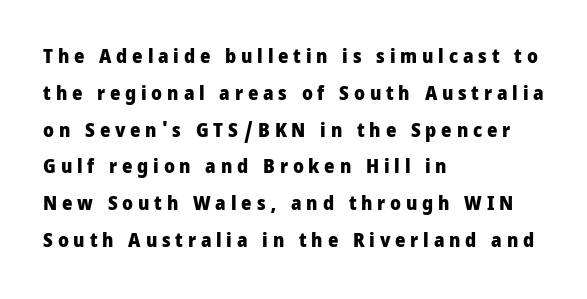
The image shows 20 px bold type, upright; set left-aligned, line spacing 1.84x, unusually wide letter spacing (+0.24 em), not underlined.
